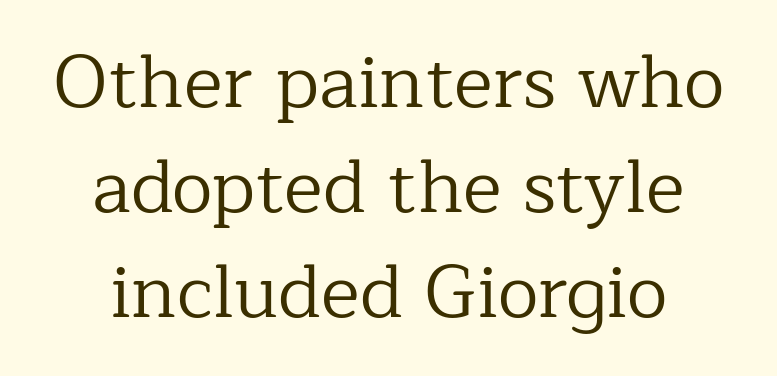
Counters stay open thanks to moderate or lighter strokes. Does the copy run flush right? No — it is centered line by line. If you measured baseline to baseline, you'd find a middling distance. The rendering uses natural spacing where letterforms have individual widths. Quick note: not italic, upright.
